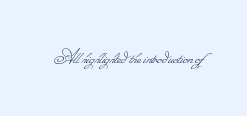
The image shows 22 px text type; set normal letter spacing, not underlined.
